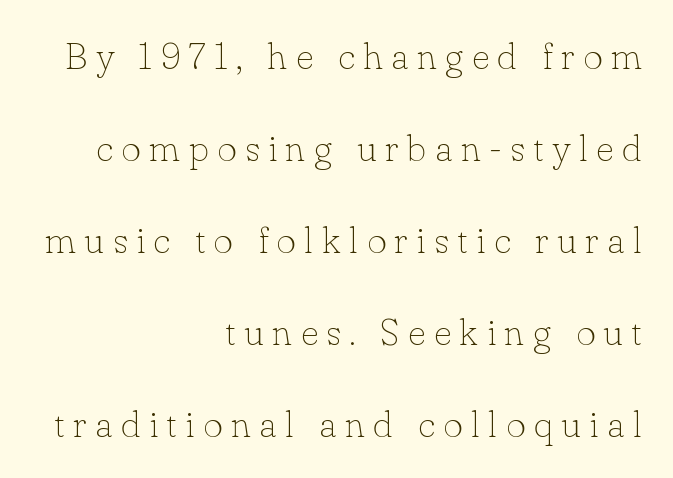
The image shows 38 px thin serif type, upright; set right-aligned, loose line spacing (2.42x), unusually wide letter spacing (+0.22 em), not underlined; low stroke contrast and a small x-height.
